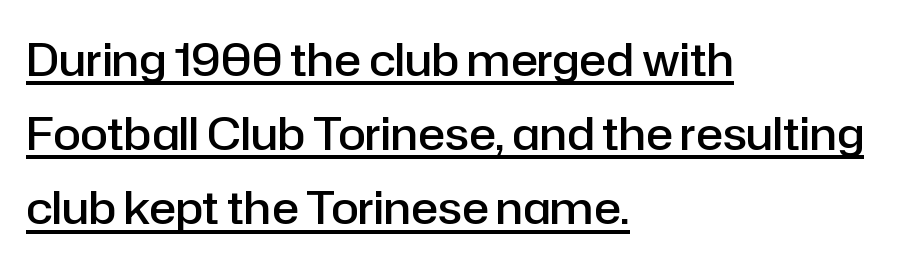
Q: Is the text bold? A: Semi-bold.
Q: Is the text italic (slanted)? A: No, it is upright.
Q: Is the typeface a serif or a sans-serif typeface? A: Sans-serif.
Q: Is the text underlined? A: Yes.
Q: How is the paragraph aligned? A: Left-aligned.
Q: Is the spacing between letters normal or unusually wide? A: Normal.
Q: Is the spacing between lines tight, normal or loose? A: Normal.
Q: Width (condensed, normal, or wide)? A: Normal.
Q: Stroke contrast? A: Low.
Q: x-height? A: Medium.
Q: Monospaced? A: No.
